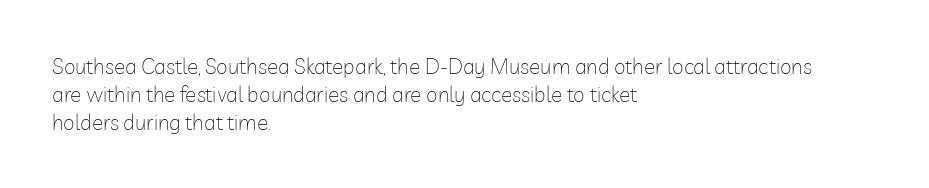
{"italic": "no", "bold": "no", "underline": "no", "align": "left", "line_spacing": "normal", "line_spacing_ratio": 1.33, "letter_spacing": "normal", "letter_spacing_em": 0.0, "glyph_px": 21}
